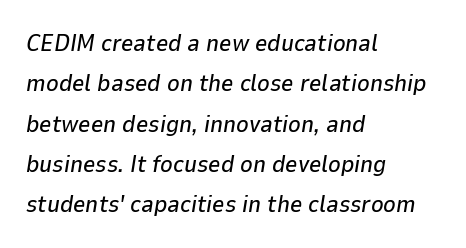
The whole block is typeset with a tilt. Leading matches the norm, producing a regular column. Line beginnings align vertically; line endings do not. Look at the tracking — it's just the regular setting, nothing added. Rule under the text: the space is simply empty.
